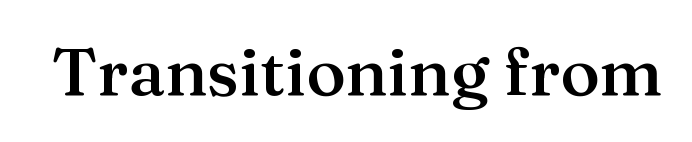
{"serif": "yes", "italic": "no", "bold": "semi", "weight": "semibold", "width": "normal", "stroke_contrast": "medium", "x_height": "medium", "monospaced": "no", "underline": "no", "letter_spacing": "normal", "letter_spacing_em": 0.0, "glyph_px": 67}
